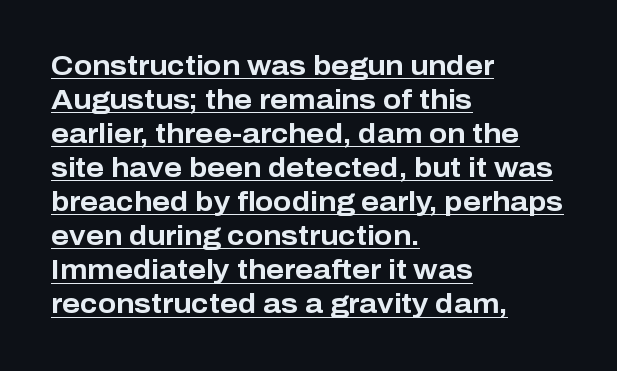
The image shows 27 px bold type, upright; set left-aligned, normal line spacing (1.26x), normal letter spacing, underlined.
